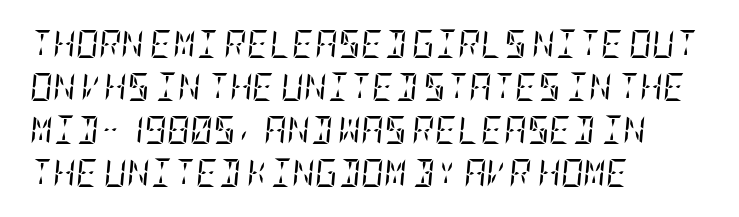
The cut favours lightness, reaching ordinary text weight at its darkest. Has an underline been added? It has not. Notice how the stems are inclined rather than vertical — that's the hallmark of italics. There is no visible air inserted between adjacent glyphs. Leading matches the norm, producing a regular column.
